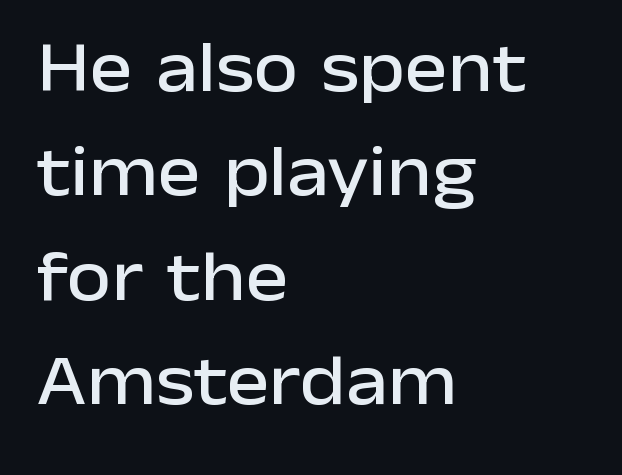
{"serif": "no", "italic": "no", "width": "normal", "stroke_contrast": "low", "x_height": "medium", "monospaced": "no", "underline": "no", "align": "left", "line_spacing": "normal", "line_spacing_ratio": 1.45, "letter_spacing": "normal", "letter_spacing_em": 0.0, "glyph_px": 72}
